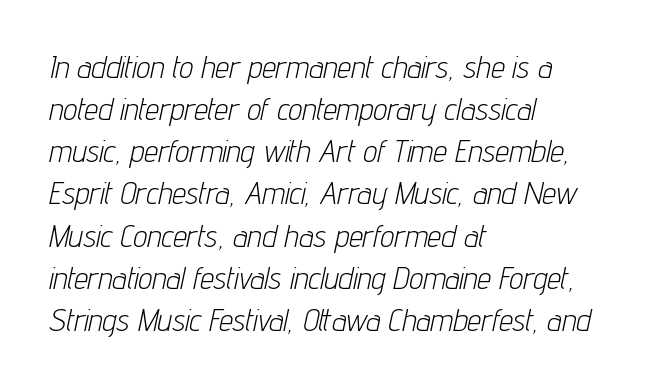
Looks like regular typesetting: each glyph gets only the width it needs. Every character sits at an angle, as italics do. Quick note: underline off. Between one letter and the next there's only the usual sliver of space. The typesetting does not lean heavy: it is not bold.
